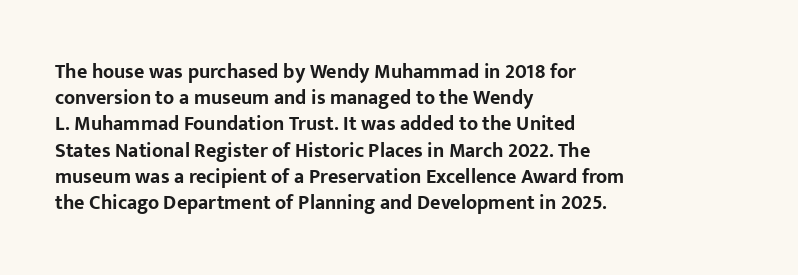
The image shows 20 px bold type, upright; set left-aligned, normal line spacing (1.31x), normal letter spacing, not underlined.
